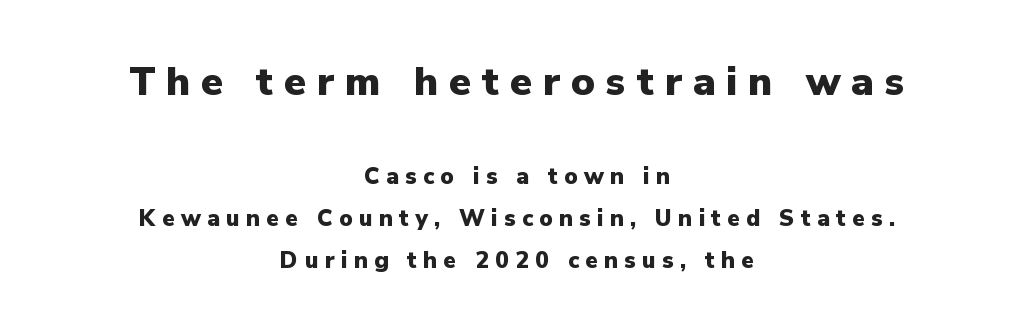
The image shows 40 px heavy sans-serif type, upright; set centered, line spacing 1.84x, unusually wide letter spacing (+0.27 em), not underlined; the first (top) block is 1.74x larger; low stroke contrast and a medium x-height.
